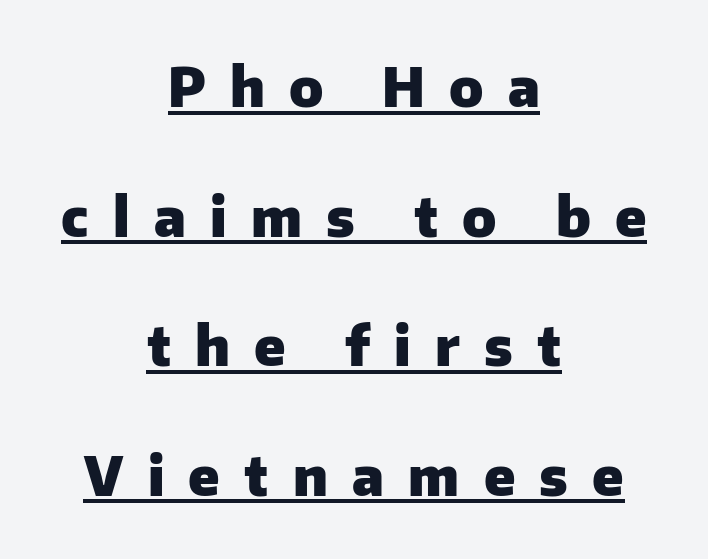
{"serif": "no", "italic": "no", "bold": "yes", "weight": "heavy", "width": "normal", "stroke_contrast": "low", "x_height": "medium", "monospaced": "no", "underline": "yes", "align": "center", "line_spacing": "loose", "line_spacing_ratio": 2.4, "letter_spacing": "wide", "letter_spacing_em": 0.45, "glyph_px": 54}
